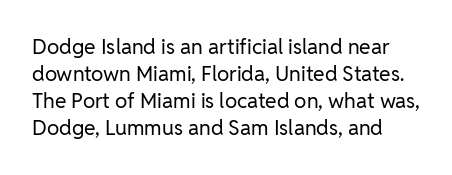
Beneath every word, the page is bare. Does extra space separate the letters? No, they use regular spacing. The designer left line spacing at the default. Is this a heavy cut? Hardly; it is regular or lighter. Ordinary non-slanted type is in use.
